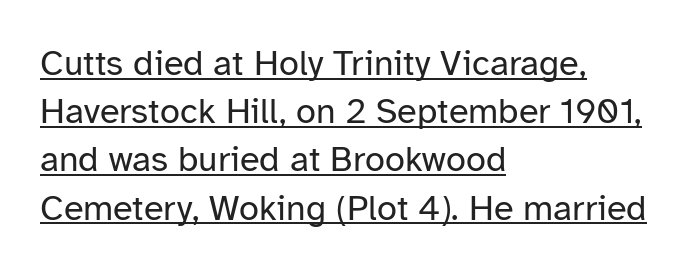
{"serif": "no", "italic": "no", "bold": "no", "weight": "regular", "width": "normal", "stroke_contrast": "low", "x_height": "medium", "monospaced": "no", "underline": "yes", "align": "left", "line_spacing": "normal", "line_spacing_ratio": 1.34, "letter_spacing": "normal", "letter_spacing_em": 0.0, "glyph_px": 36}
